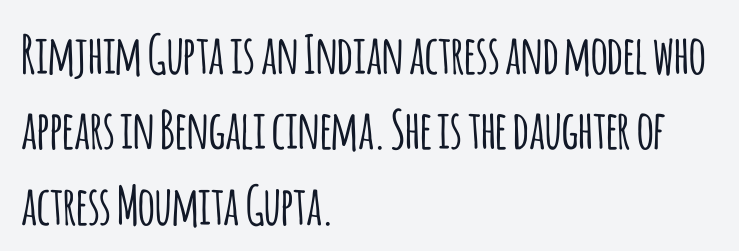
If you drew a line through each stem, it would be perfectly vertical. The passage shown stacks its lines at a standard gap. The letters sit at their default tracking, neither squeezed nor spread. This sample has the flowing, uneven cadence of proportional lettering.
